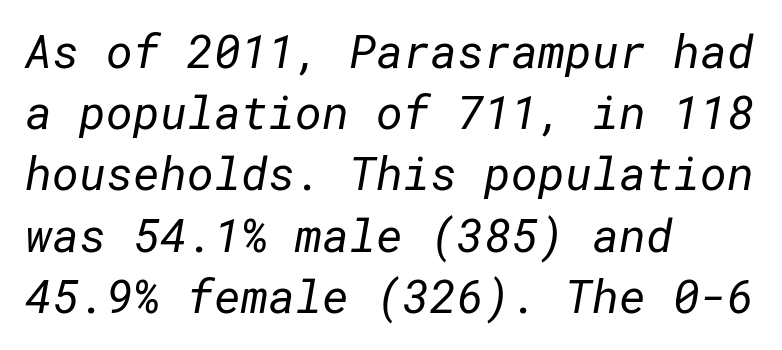
Letters have the restrained weight of plain body copy at most. Casual observation: everything's shoved over to the left. The type is set solid horizontally, with unmodified tracking. This is sans-serif lettering, the kind often seen on screens and signage.
